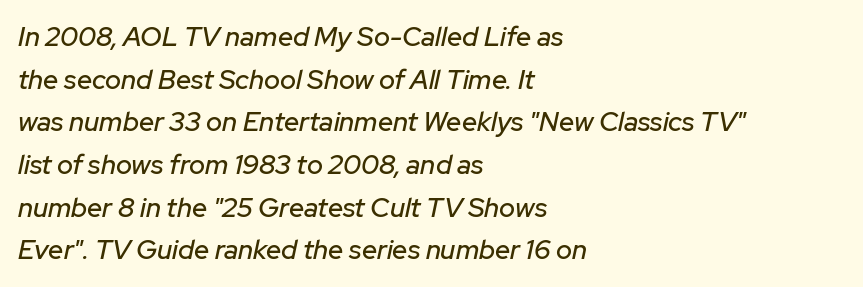
{"italic": "yes", "lean": "right", "slant_degrees": 12, "underline": "no", "align": "left", "line_spacing": "normal", "line_spacing_ratio": 1.58, "letter_spacing": "normal", "letter_spacing_em": 0.0, "glyph_px": 27}
